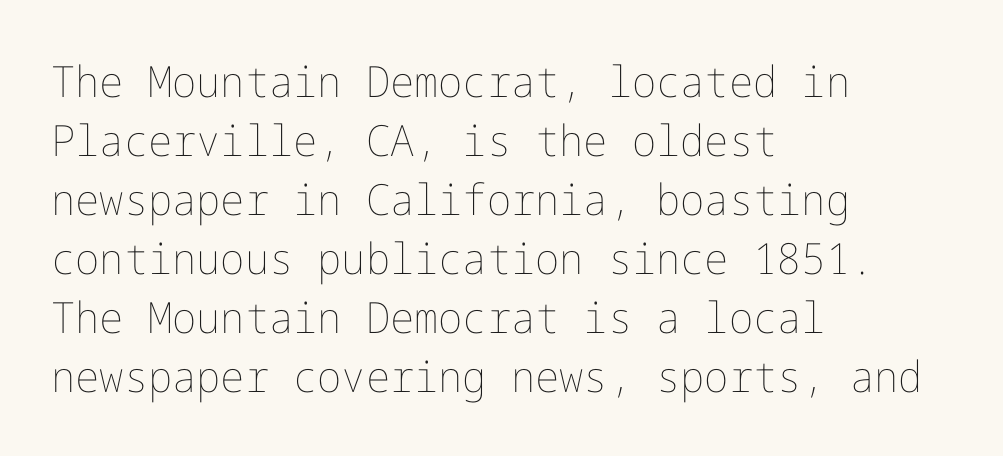
{"italic": "no", "bold": "no", "weight": "thin", "width": "normal", "stroke_contrast": "low", "x_height": "medium", "underline": "no", "align": "left", "line_spacing": "normal", "line_spacing_ratio": 1.37, "letter_spacing": "normal", "letter_spacing_em": 0.0, "glyph_px": 43}
